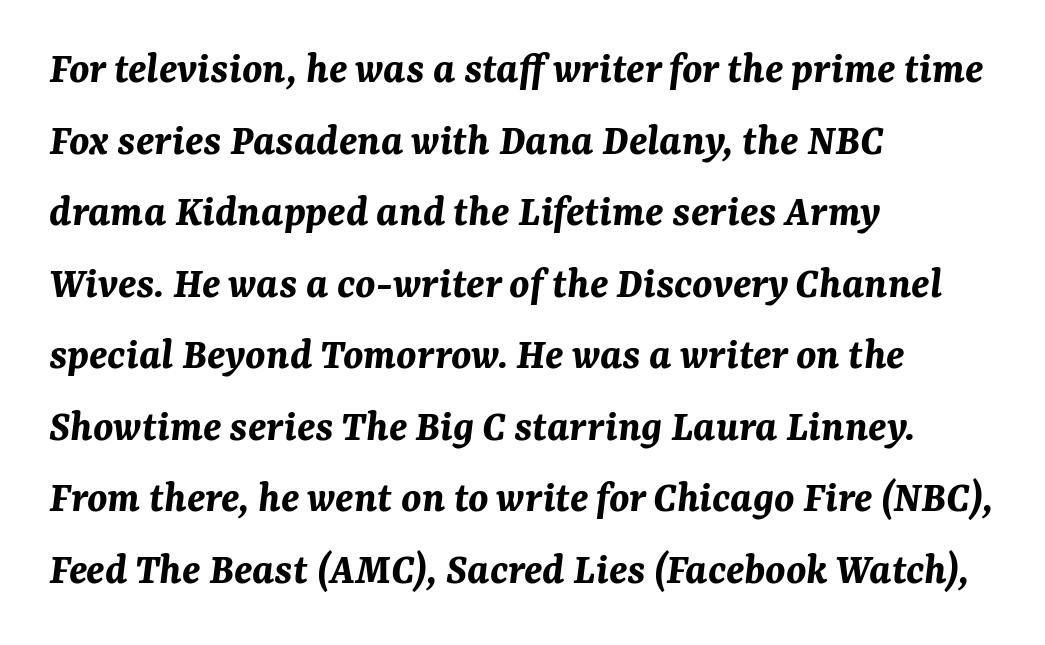
In terms of posture, this sample is oblique. Rows of type keep a routine distance in the vertical direction. Looks like regular typesetting: each glyph gets only the width it needs. The letters are bold, with thick, heavy strokes.
